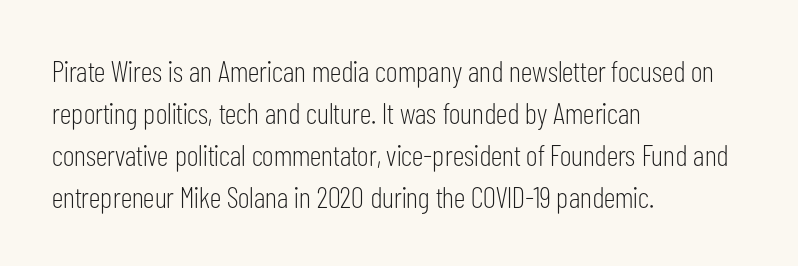
Q: Is the text bold? A: No.
Q: Is the text italic (slanted)? A: No, it is upright.
Q: Is the typeface a serif or a sans-serif typeface? A: Sans-serif.
Q: Is the text underlined? A: No.
Q: How is the paragraph aligned? A: Left-aligned.
Q: Is the spacing between letters normal or unusually wide? A: Normal.
Q: Is the spacing between lines tight, normal or loose? A: Normal.
Q: Width (condensed, normal, or wide)? A: Condensed.
Q: Stroke contrast? A: Low.
Q: x-height? A: Medium.
Q: Monospaced? A: No.
